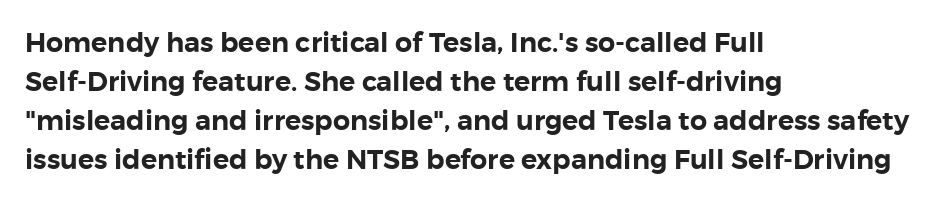
Evenly set lines give the paragraph a standard silhouette. What stands out about the letter spacing? Nothing — it is the standard amount. Glance below the letters and you will spot only blank space. The compositor pushed each line to the left boundary. The axis of the letterforms is exactly vertical.
